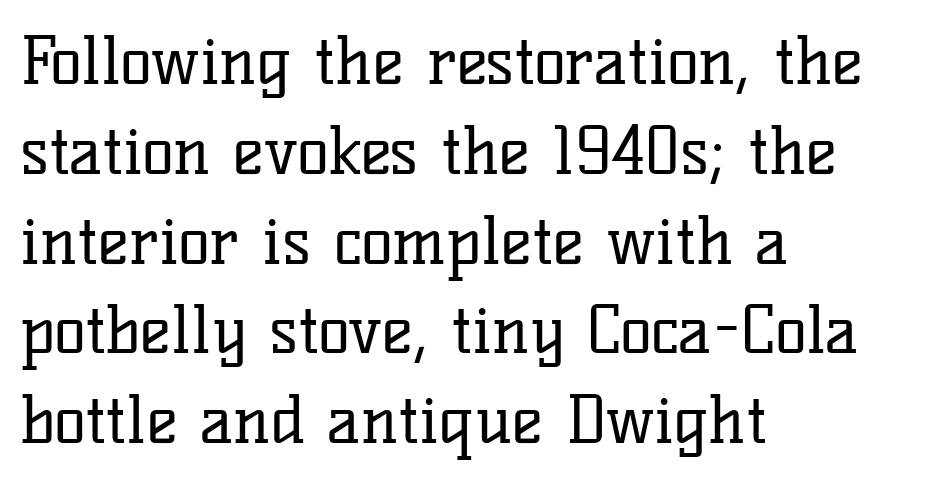
Q: Is the text bold? A: No.
Q: Is the text italic (slanted)? A: No, it is upright.
Q: Is the typeface a serif or a sans-serif typeface? A: Serif.
Q: Is the text underlined? A: No.
Q: How is the paragraph aligned? A: Left-aligned.
Q: Is the spacing between letters normal or unusually wide? A: Normal.
Q: Is the spacing between lines tight, normal or loose? A: Normal.
Q: Width (condensed, normal, or wide)? A: Normal.
Q: Stroke contrast? A: Low.
Q: x-height? A: Medium.
Q: Monospaced? A: No.
